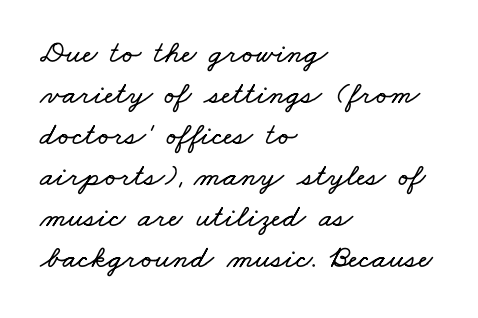
The designer left line spacing at the default. The gaps between neighbouring characters are ordinary and unremarkable. The gap between lines stays unmarked. These lines stack with their left ends in a neat column. This sample has the flowing, uneven cadence of proportional lettering.
